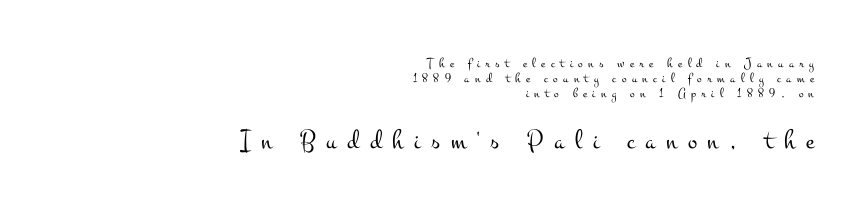
Q: Is the text bold? A: No.
Q: Is the text italic (slanted)? A: Yes.
Q: Is the text underlined? A: No.
Q: How is the paragraph aligned? A: Right-aligned.
Q: Is the spacing between letters normal or unusually wide? A: Unusually wide.
Q: Is the spacing between lines tight, normal or loose? A: Tight.
Q: Which block of text is set in a larger size, the first (top) or the second (bottom)? A: The second (bottom) one.
Q: Width (condensed, normal, or wide)? A: Wide.
Q: Stroke contrast? A: Medium.
Q: x-height? A: Small.
Q: Monospaced? A: No.
